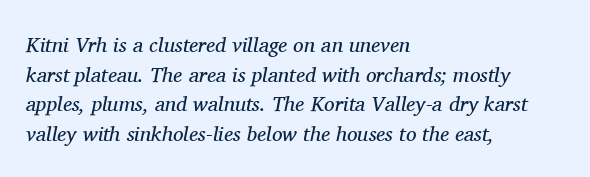
Q: Is the text bold? A: No.
Q: Is the text italic (slanted)? A: Yes, it leans right by about 11 degrees.
Q: Is the text underlined? A: No.
Q: How is the paragraph aligned? A: Left-aligned.
Q: Is the spacing between letters normal or unusually wide? A: Normal.
Q: Is the spacing between lines tight, normal or loose? A: Normal.
